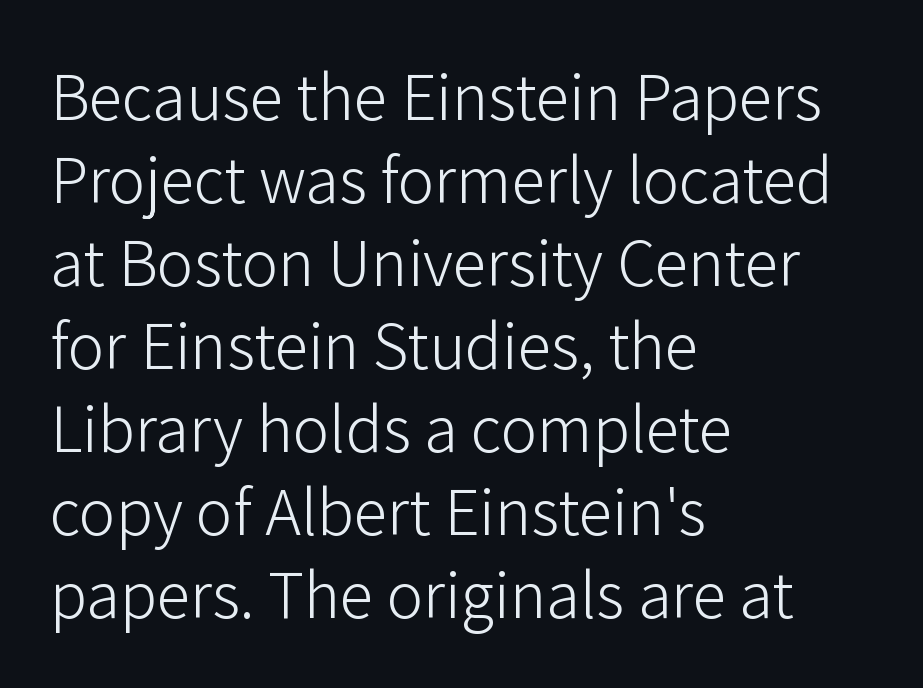
You could not count columns in this text — the font is proportionally spaced. Type without underlining. How are the letters spaced? Ordinarily, with no added tracking. Each line starts at the same left margin while the right side varies. Nothing sits at the stroke ends, so this counts as sans-serif. You can tell it's not italic because the verticals are truly vertical.
